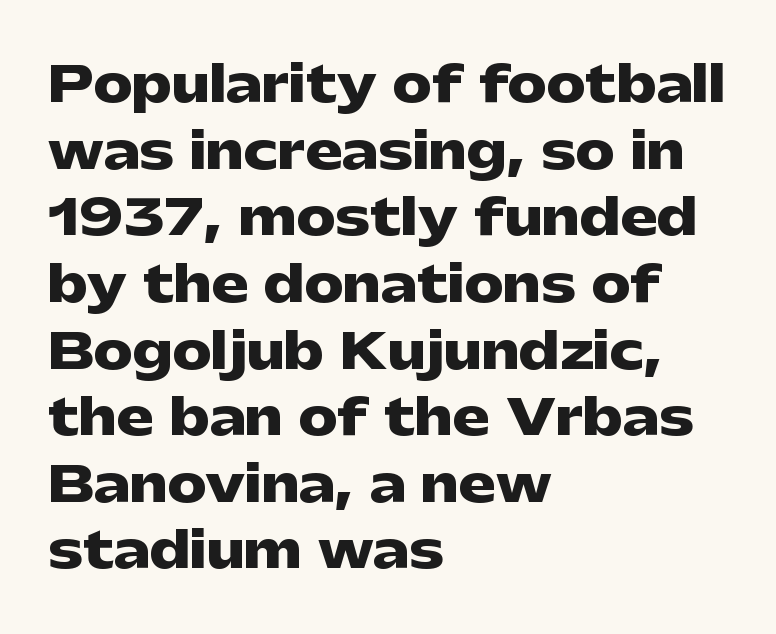
The image shows 49 px heavy, wide sans-serif type, upright; set left-aligned, normal line spacing (1.36x), normal letter spacing, not underlined; low stroke contrast and a medium x-height.
